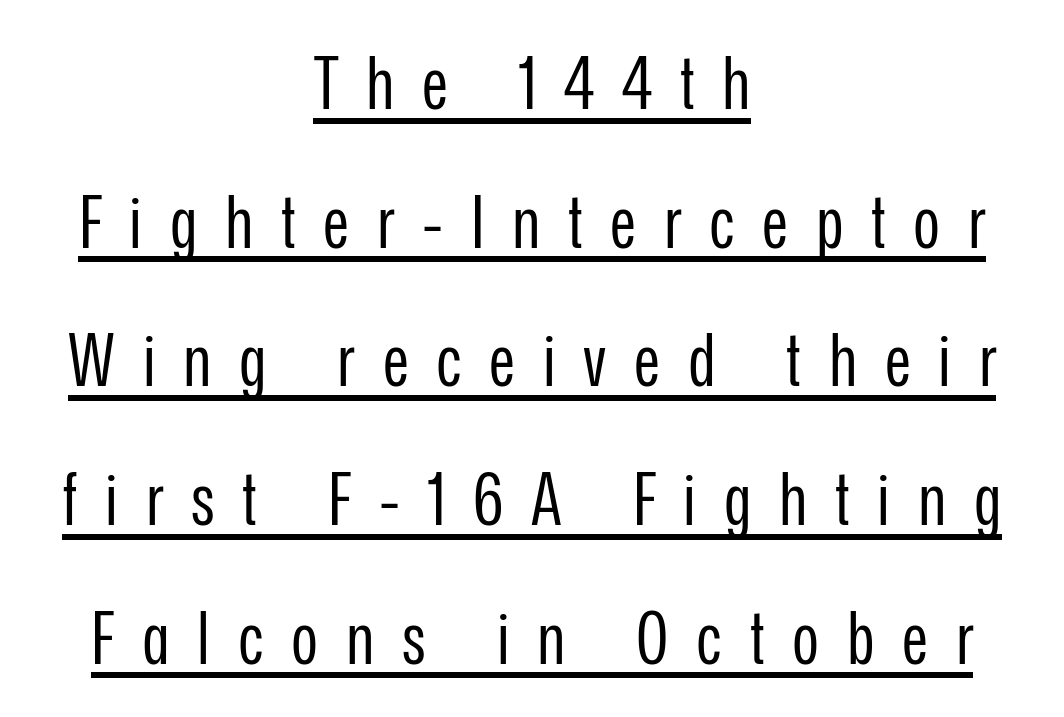
Q: Is the text bold? A: No.
Q: Is the text italic (slanted)? A: No, it is upright.
Q: Is the typeface a serif or a sans-serif typeface? A: Sans-serif.
Q: Is the text underlined? A: Yes.
Q: How is the paragraph aligned? A: Centered.
Q: Is the spacing between letters normal or unusually wide? A: Unusually wide.
Q: Is the spacing between lines tight, normal or loose? A: Loose.
Q: Width (condensed, normal, or wide)? A: Condensed.
Q: Stroke contrast? A: Low.
Q: x-height? A: Medium.
Q: Monospaced? A: No.
